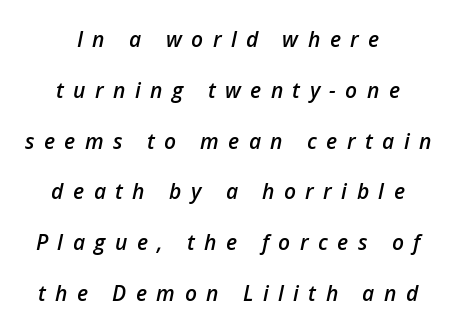
Set as a demibold, roughly 600 on the weight scale. The space between consecutive lines is lavish. The line texture is sparse and dotted thanks to wide tracking. Looking at the ascenders, they clearly lean. If you folded the block vertically in half, each line would mirror itself in length.
